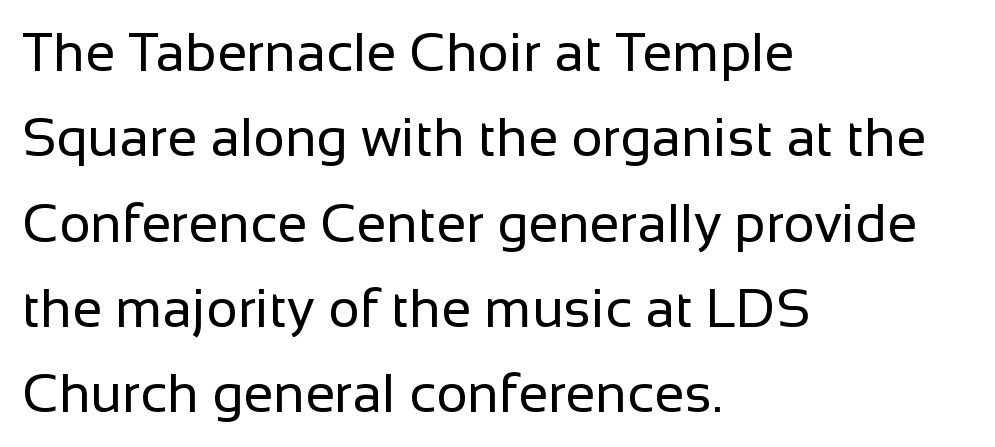
Q: Is the text bold? A: No.
Q: Is the text italic (slanted)? A: No, it is upright.
Q: Is the typeface a serif or a sans-serif typeface? A: Sans-serif.
Q: Is the text underlined? A: No.
Q: How is the paragraph aligned? A: Left-aligned.
Q: Is the spacing between letters normal or unusually wide? A: Normal.
Q: Is the spacing between lines tight, normal or loose? A: Normal.
Q: Width (condensed, normal, or wide)? A: Normal.
Q: Stroke contrast? A: Low.
Q: x-height? A: Medium.
Q: Monospaced? A: No.
